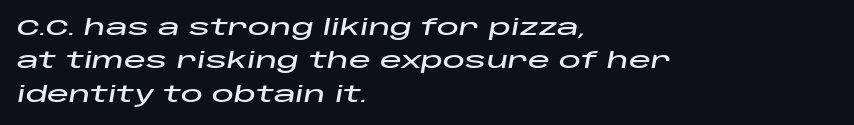
{"italic": "yes", "lean": "right", "slant_degrees": 10, "underline": "no", "align": "left", "line_spacing": "normal", "line_spacing_ratio": 1.52, "letter_spacing": "normal", "letter_spacing_em": 0.0, "glyph_px": 22}
